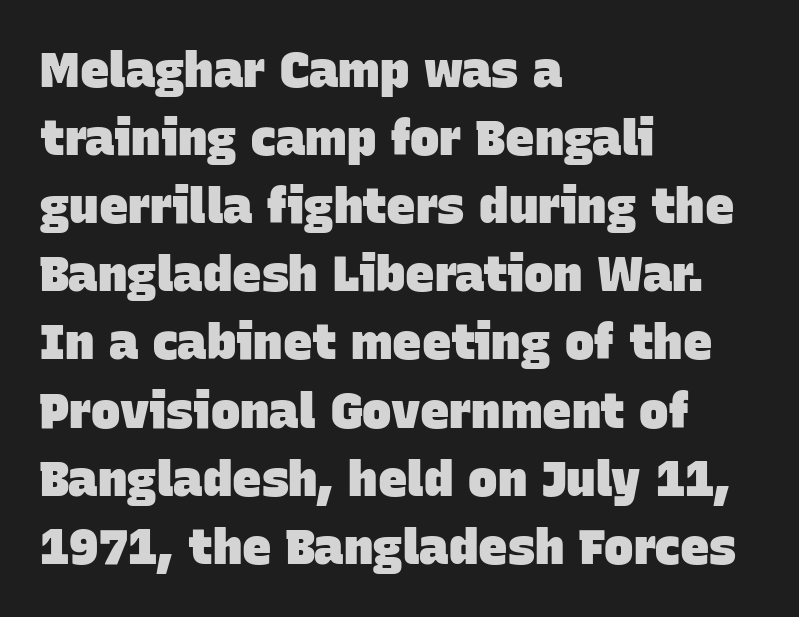
{"serif": "no", "bold": "yes", "weight": "heavy", "width": "normal", "stroke_contrast": "low", "x_height": "large", "monospaced": "no", "underline": "no", "align": "left", "line_spacing": "normal", "line_spacing_ratio": 1.39, "letter_spacing": "normal", "letter_spacing_em": 0.0, "glyph_px": 49}
